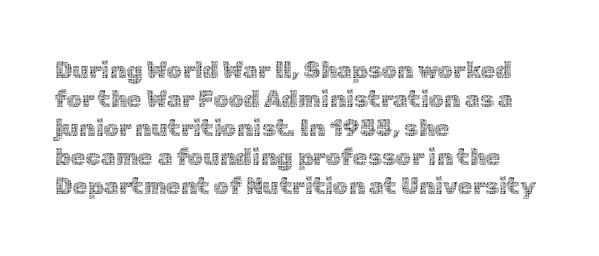
The image shows 24 px text type, upright; set left-aligned, line spacing 1.21x, normal letter spacing, not underlined.
